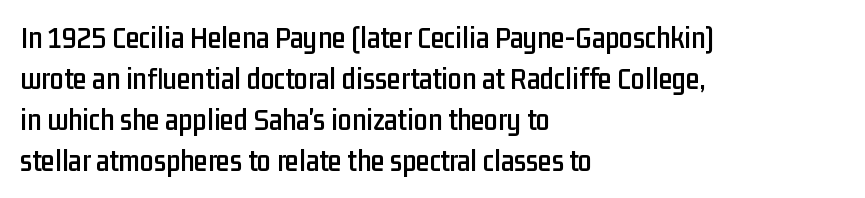
The image shows 31 px condensed sans-serif type, upright; set left-aligned, normal line spacing (1.32x), normal letter spacing, not underlined; low stroke contrast and a medium x-height.
